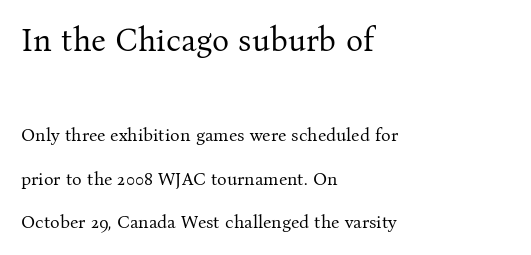
{"serif": "yes", "italic": "no", "bold": "no", "weight": "regular", "width": "normal", "stroke_contrast": "medium", "x_height": "medium", "monospaced": "no", "underline": "no", "align": "left", "line_spacing": "loose", "line_spacing_ratio": 2.42, "letter_spacing": "normal", "letter_spacing_em": 0.0, "larger_block": "first", "size_ratio": 1.78, "glyph_px": 32}
